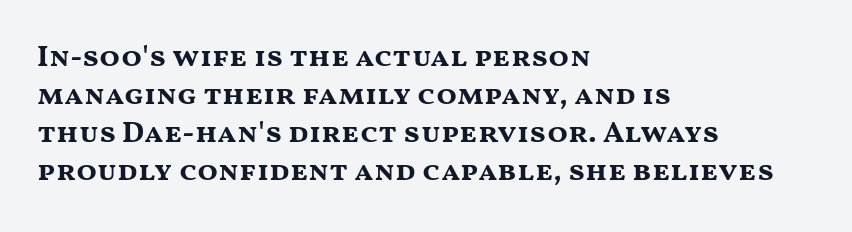
{"serif": "no", "italic": "no", "bold": "yes", "weight": "bold", "width": "wide", "stroke_contrast": "medium", "x_height": "medium", "monospaced": "no", "underline": "no", "align": "left", "line_spacing": "normal", "line_spacing_ratio": 1.27, "letter_spacing": "normal", "letter_spacing_em": 0.0, "glyph_px": 30}
